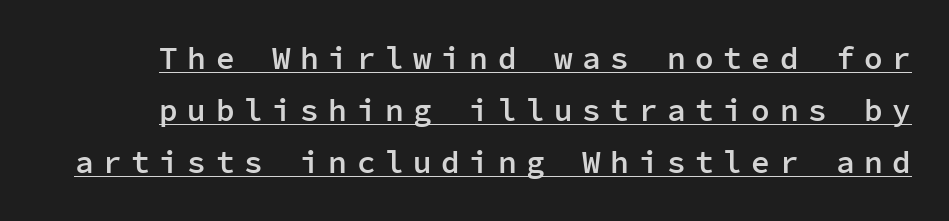
Q: Is the text bold? A: Semi-bold.
Q: Is the text italic (slanted)? A: No, it is upright.
Q: Is the typeface a serif or a sans-serif typeface? A: Sans-serif.
Q: Is the text underlined? A: Yes.
Q: Is the spacing between letters normal or unusually wide? A: Unusually wide.
Q: Is the spacing between lines tight, normal or loose? A: Normal.
Q: Width (condensed, normal, or wide)? A: Normal.
Q: Stroke contrast? A: Low.
Q: x-height? A: Medium.
Q: Monospaced? A: Yes.
